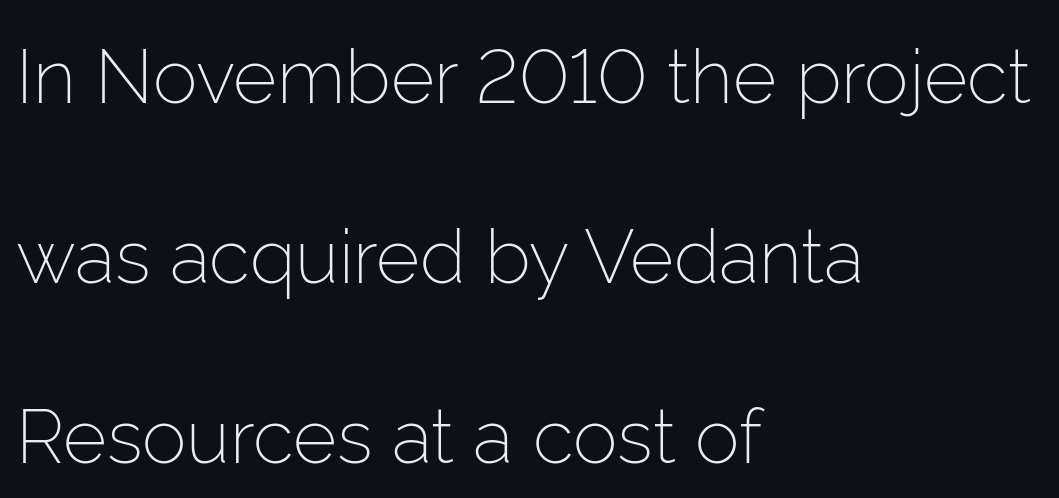
Q: Is the text bold? A: No.
Q: Is the text italic (slanted)? A: No, it is upright.
Q: Is the typeface a serif or a sans-serif typeface? A: Sans-serif.
Q: Is the text underlined? A: No.
Q: How is the paragraph aligned? A: Left-aligned.
Q: Is the spacing between letters normal or unusually wide? A: Normal.
Q: Is the spacing between lines tight, normal or loose? A: Loose.
Q: Width (condensed, normal, or wide)? A: Normal.
Q: Stroke contrast? A: Low.
Q: x-height? A: Medium.
Q: Monospaced? A: No.
